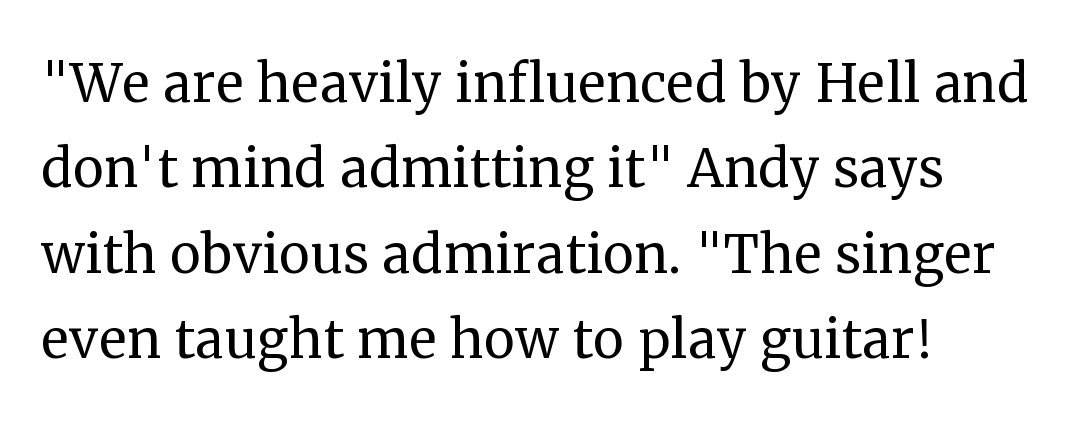
{"serif": "yes", "italic": "no", "bold": "no", "weight": "regular", "width": "normal", "stroke_contrast": "medium", "x_height": "medium", "monospaced": "no", "underline": "no", "align": "left", "line_spacing_ratio": 1.22, "letter_spacing": "normal", "letter_spacing_em": 0.0, "glyph_px": 70}
